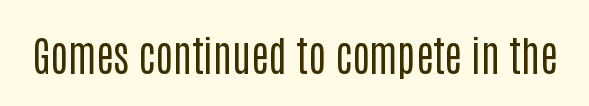
{"serif": "no", "italic": "no", "bold": "no", "weight": "regular", "width": "condensed", "stroke_contrast": "low", "x_height": "large", "monospaced": "no", "underline": "no", "letter_spacing": "normal", "letter_spacing_em": 0.0, "glyph_px": 41}
